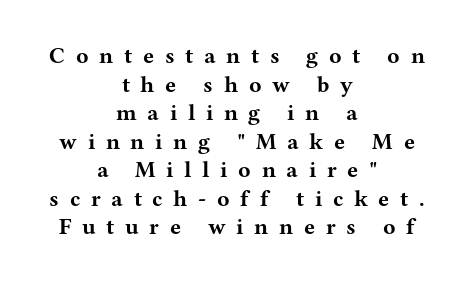
Is the letter spacing exaggerated? Yes — the characters are pushed far apart. The typesetter chose a symmetrical, centered arrangement here. You can tell it's not italic because the verticals are truly vertical. Honestly, there is no underline to notice here at all.
